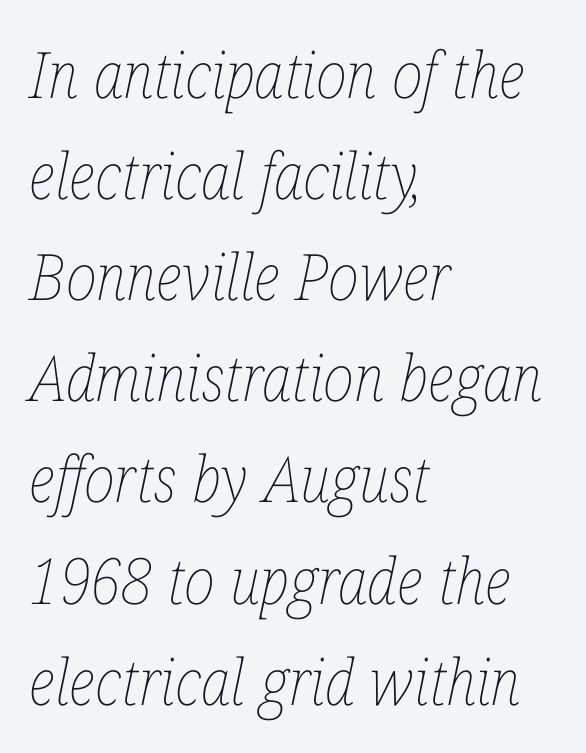
The image shows 64 px thin, condensed type, italic (leaning right); set left-aligned, normal line spacing (1.58x), normal letter spacing, not underlined; low stroke contrast and a medium x-height.
